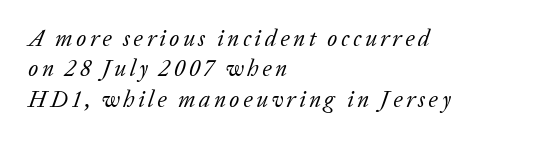
Is there much room between lines? A standard amount, neither cramped nor airy. Weight: regular or lighter. Quick note: italic. The paragraph has a hard left edge and a soft right edge. Clear beneath every line of the passage.
